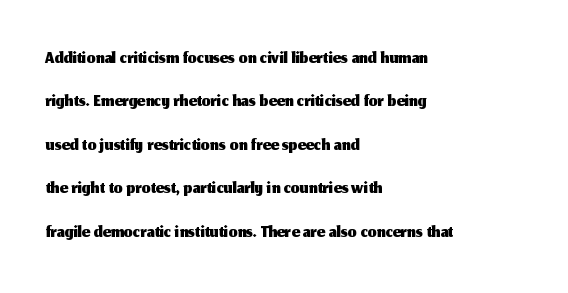
Q: Is the text italic (slanted)? A: No, it is upright.
Q: Is the typeface a serif or a sans-serif typeface? A: Sans-serif.
Q: Is the text underlined? A: No.
Q: How is the paragraph aligned? A: Left-aligned.
Q: Is the spacing between letters normal or unusually wide? A: Normal.
Q: Is the spacing between lines tight, normal or loose? A: Normal.
Q: Width (condensed, normal, or wide)? A: Normal.
Q: Stroke contrast? A: Medium.
Q: x-height? A: Medium.
Q: Monospaced? A: No.
